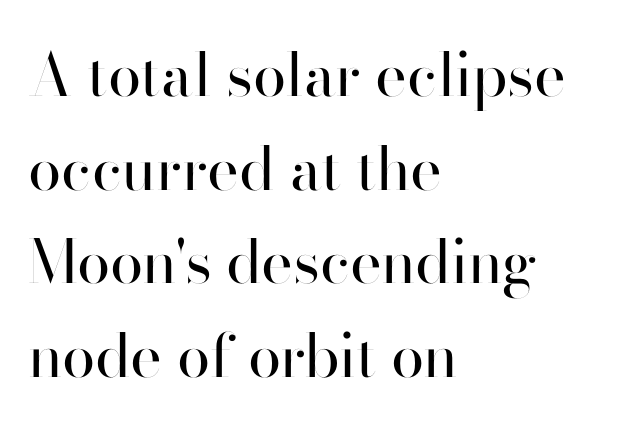
{"serif": "no", "italic": "no", "bold": "no", "weight": "regular", "width": "normal", "stroke_contrast": "high", "x_height": "small", "monospaced": "no", "underline": "no", "align": "left", "line_spacing": "normal", "line_spacing_ratio": 1.56, "letter_spacing": "normal", "letter_spacing_em": 0.0, "glyph_px": 60}
